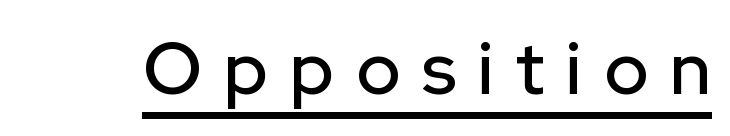
The type family on display is of the sans-serif kind. Note the varied advance widths — an 'i' is clearly narrower than an 'm'. The string is rendered with underlining switched on. No italicization has been applied; the sample stays upright.
